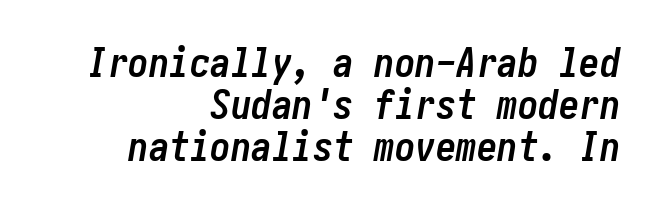
{"italic": "yes", "lean": "right", "slant_degrees": 10, "bold": "yes", "weight": "semibold", "width": "condensed", "stroke_contrast": "low", "x_height": "medium", "underline": "no", "align": "right", "line_spacing": "tight", "line_spacing_ratio": 1.03, "letter_spacing": "normal", "letter_spacing_em": 0.0, "glyph_px": 41}
